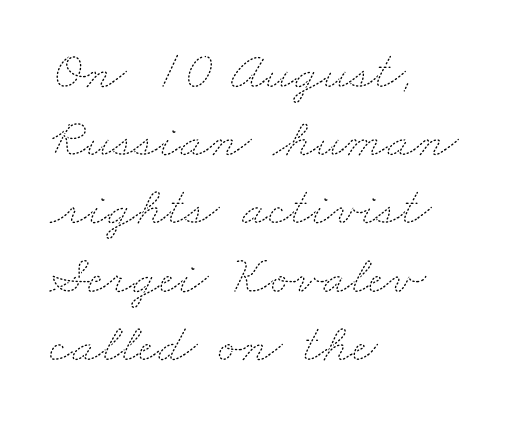
Q: Is the text bold? A: No.
Q: Is the text underlined? A: No.
Q: How is the paragraph aligned? A: Left-aligned.
Q: Is the spacing between letters normal or unusually wide? A: Normal.
Q: Width (condensed, normal, or wide)? A: Wide.
Q: Stroke contrast? A: Medium.
Q: x-height? A: Small.
Q: Monospaced? A: No.
